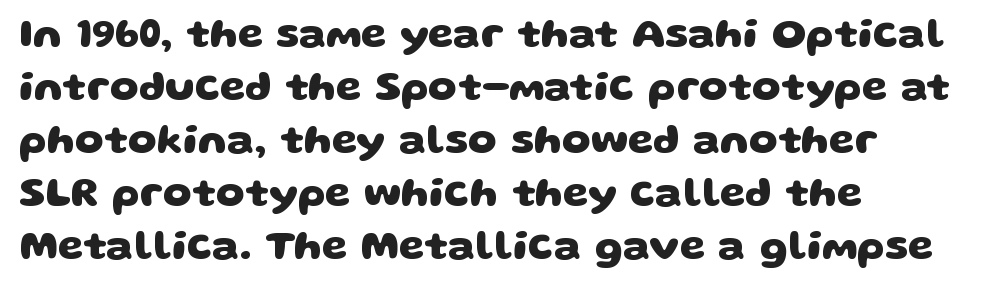
{"serif": "no", "bold": "yes", "weight": "heavy", "width": "wide", "stroke_contrast": "low", "x_height": "large", "monospaced": "no", "underline": "no", "align": "left", "line_spacing": "normal", "line_spacing_ratio": 1.29, "letter_spacing": "normal", "letter_spacing_em": 0.0, "glyph_px": 41}
